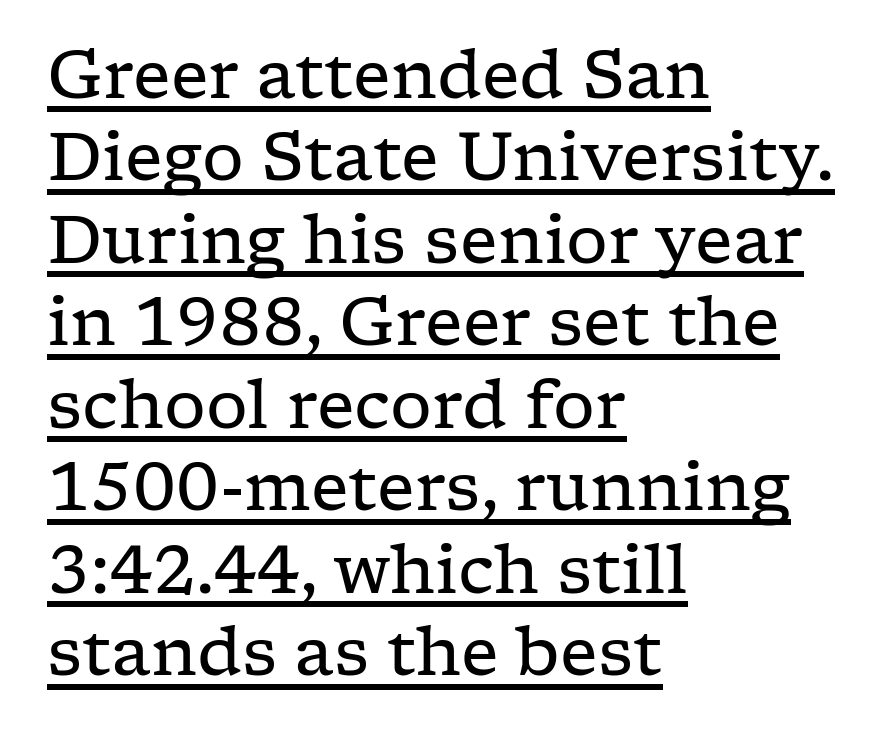
{"serif": "yes", "italic": "no", "bold": "no", "weight": "regular", "width": "wide", "stroke_contrast": "low", "x_height": "medium", "monospaced": "no", "underline": "yes", "align": "left", "line_spacing": "normal", "line_spacing_ratio": 1.25, "letter_spacing": "normal", "letter_spacing_em": 0.0, "glyph_px": 66}
